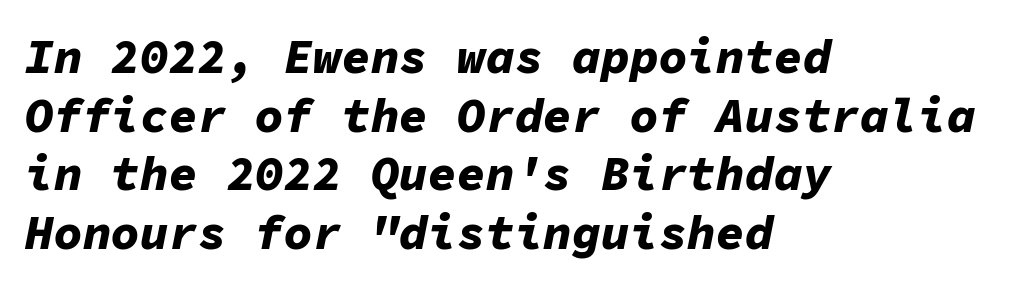
The image shows 48 px bold type, italic (leaning right), monospaced; set left-aligned, line spacing 1.22x, normal letter spacing, not underlined; low stroke contrast and a medium x-height.
